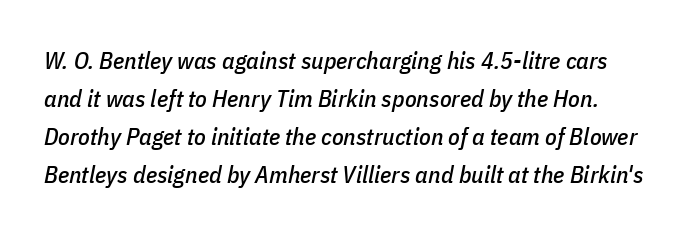
When letters slant like this, we call the style italic. Regarding leading, the lines here are spaced in the standard way. Decoration check: the copy has no underline. Tracking here is standard; glyphs follow each other at the usual distance.
